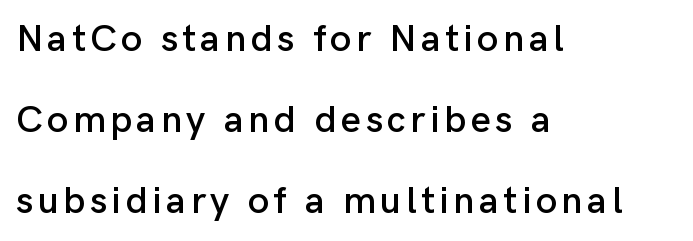
{"serif": "no", "italic": "no", "width": "normal", "stroke_contrast": "low", "x_height": "medium", "monospaced": "no", "underline": "no", "align": "left", "line_spacing": "loose", "line_spacing_ratio": 2.13, "glyph_px": 38}
